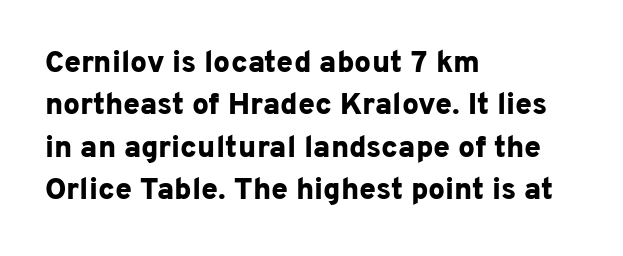
{"serif": "no", "italic": "no", "bold": "yes", "weight": "bold", "width": "normal", "stroke_contrast": "low", "x_height": "medium", "monospaced": "no", "underline": "no", "align": "left", "line_spacing": "normal", "line_spacing_ratio": 1.41, "letter_spacing": "normal", "letter_spacing_em": 0.0, "glyph_px": 30}
